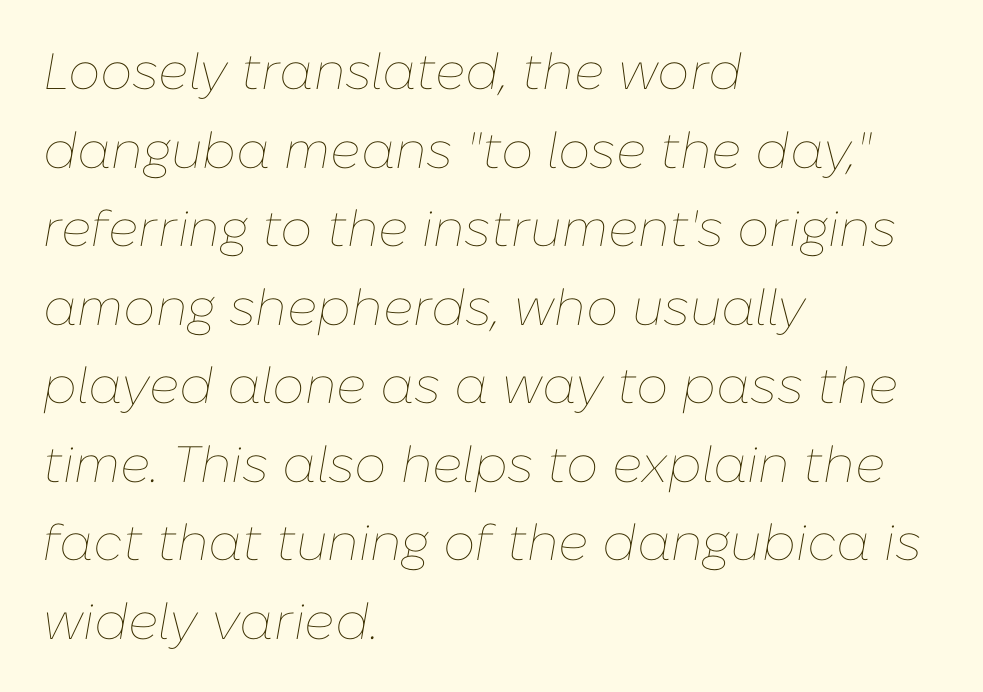
The image shows 51 px thin type, italic (leaning right); set left-aligned, normal line spacing (1.54x), normal letter spacing, not underlined; low stroke contrast and a medium x-height.
